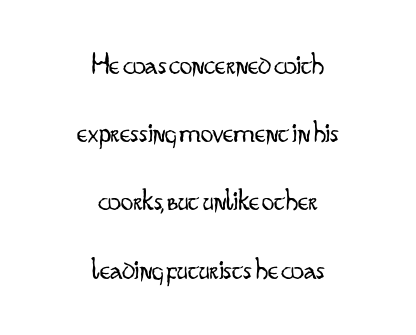
What's the leading like? Stretched, with rows far apart. Words appear dense and cohesive because spacing is normal. The space directly below the letters is spotless. The face used here is a sans, in the tradition of grotesques and geometrics. Caption: face not bold, strokes unweighted.
